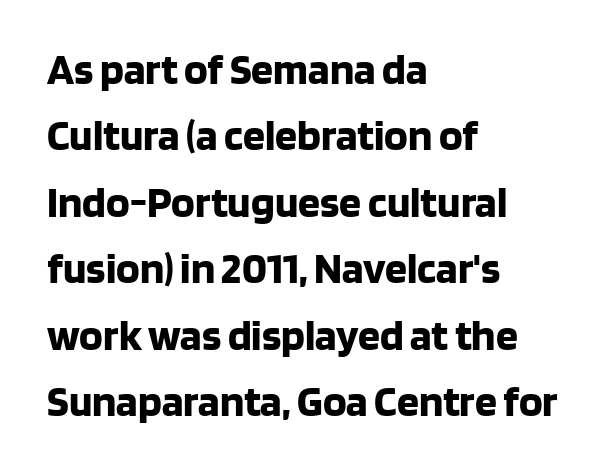
The image shows 44 px bold sans-serif type, upright; set left-aligned, normal line spacing (1.51x), normal letter spacing, not underlined; low stroke contrast and a large x-height.
